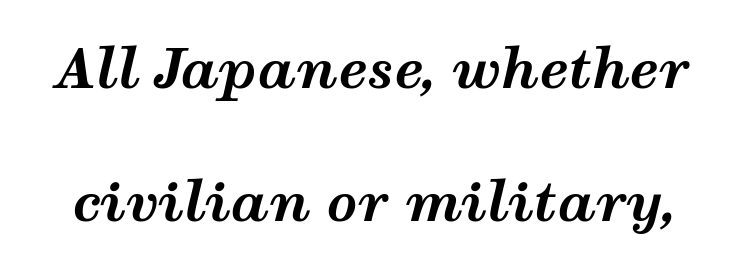
The image shows 54 px bold, wide type, italic (leaning right); set loose line spacing (2.47x), normal letter spacing, not underlined; medium stroke contrast and a medium x-height.
